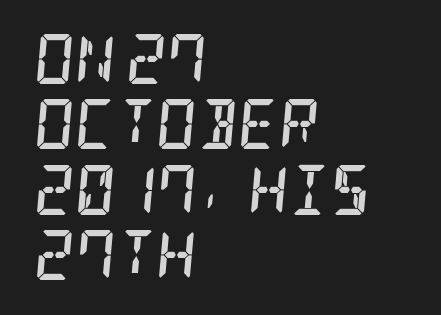
{"serif": "yes", "italic": "yes", "lean": "right", "slant_degrees": 5, "bold": "yes", "weight": "semibold", "width": "condensed", "stroke_contrast": "low", "x_height": "large", "underline": "no", "align": "left", "line_spacing": "normal", "line_spacing_ratio": 1.31, "letter_spacing": "normal", "letter_spacing_em": 0.0, "glyph_px": 50}
